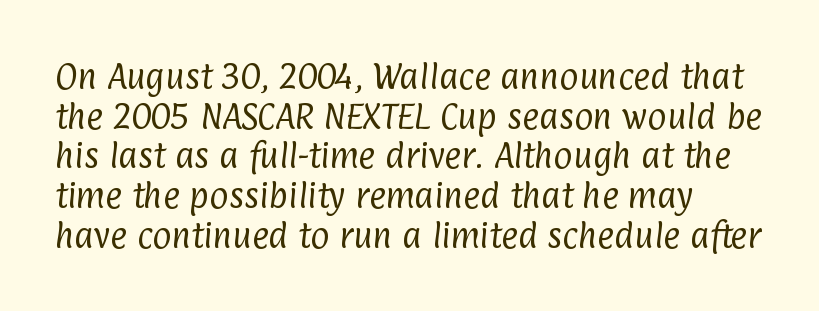
These lines are composed in type without serifs. The rendering uses a moderate line-height, typical for paragraphs. Spacing between characters is what you'd get straight out of the box. Descender tails drop into unmarked territory. Layout note: lines flush left.
